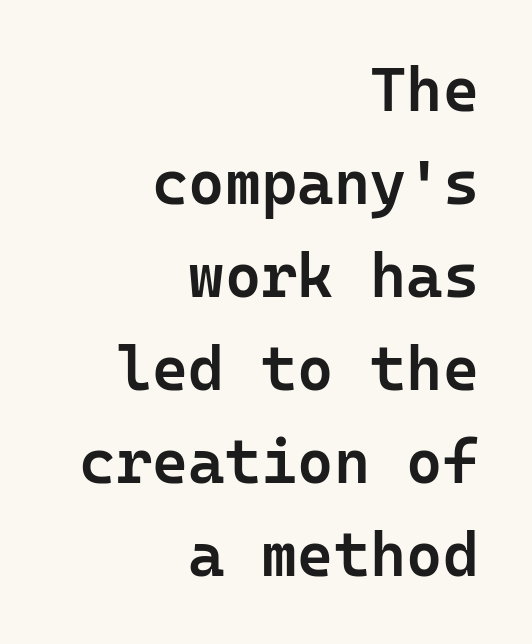
The image shows 62 px semibold sans-serif type, upright, monospaced; set right-aligned, normal line spacing (1.5x), normal letter spacing, not underlined; low stroke contrast and a medium x-height.
